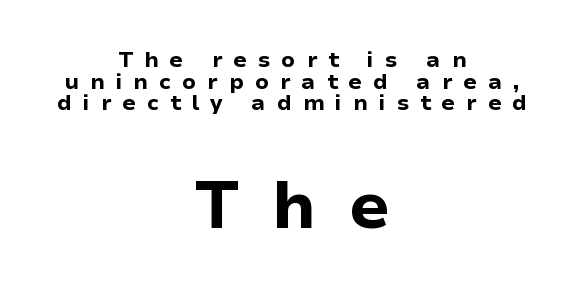
The image shows 66 px bold sans-serif type, upright; set centered, tight line spacing (0.98x), unusually wide letter spacing (+0.5 em), not underlined; the second (bottom) block is 3.0x larger; low stroke contrast and a medium x-height.
